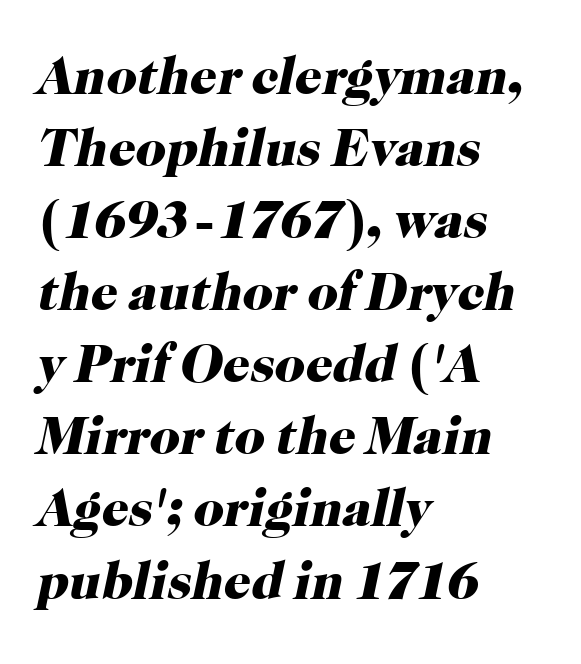
{"serif": "yes", "italic": "yes", "lean": "right", "slant_degrees": 12, "bold": "yes", "weight": "heavy", "width": "normal", "stroke_contrast": "high", "x_height": "medium", "monospaced": "no", "underline": "no", "align": "left", "line_spacing": "normal", "line_spacing_ratio": 1.36, "letter_spacing": "normal", "letter_spacing_em": 0.0, "glyph_px": 53}
